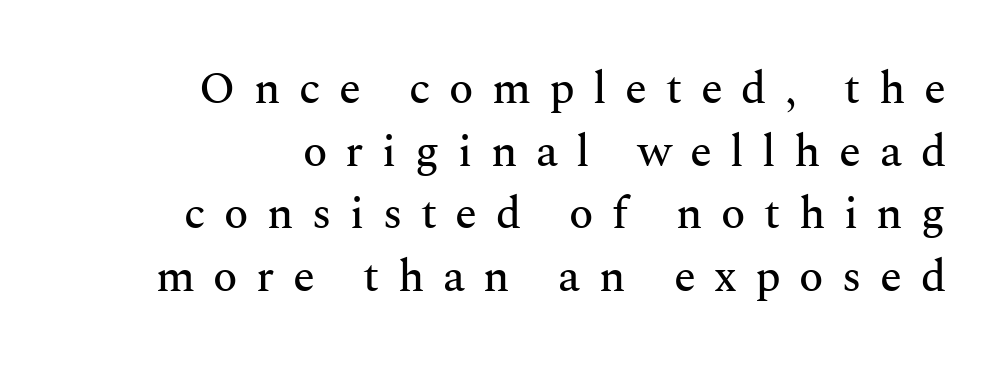
Q: Is the text italic (slanted)? A: No, it is upright.
Q: Is the typeface a serif or a sans-serif typeface? A: Serif.
Q: Is the text underlined? A: No.
Q: How is the paragraph aligned? A: Right-aligned.
Q: Is the spacing between letters normal or unusually wide? A: Unusually wide.
Q: Is the spacing between lines tight, normal or loose? A: Normal.
Q: Width (condensed, normal, or wide)? A: Normal.
Q: Stroke contrast? A: Medium.
Q: x-height? A: Medium.
Q: Monospaced? A: No.
